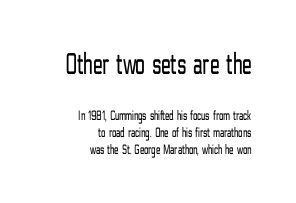
{"serif": "no", "italic": "no", "bold": "no", "weight": "light", "width": "condensed", "stroke_contrast": "low", "x_height": "medium", "monospaced": "no", "underline": "no", "align": "right", "line_spacing_ratio": 1.2, "letter_spacing": "normal", "letter_spacing_em": 0.0, "larger_block": "first", "size_ratio": 2.21, "glyph_px": 31}
